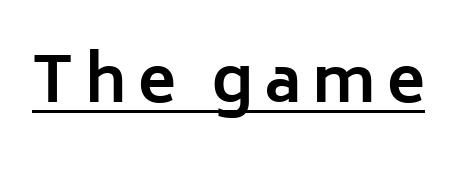
The image shows 63 px bold sans-serif type, upright; set underlined; low stroke contrast and a medium x-height.
